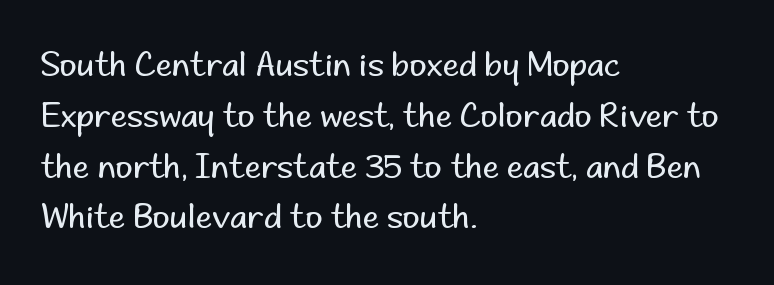
The image shows 33 px regular-weight sans-serif type, upright; set left-aligned, normal line spacing (1.54x), normal letter spacing, not underlined; low stroke contrast and a small x-height.
